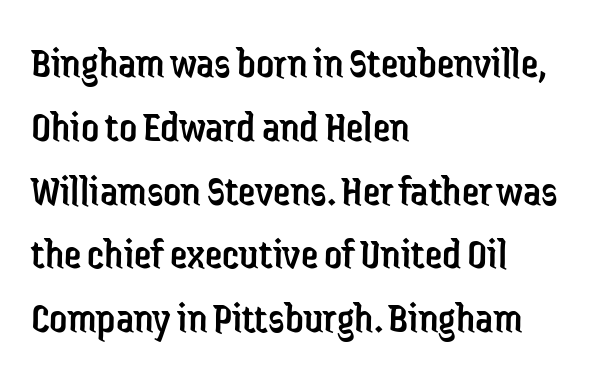
The line texture is even and compact thanks to regular tracking. The typesetter chose a ragged-right arrangement here. Are there feet on the stems? There aren't — it's a sans. Letters have the restrained weight of plain body copy at most.
